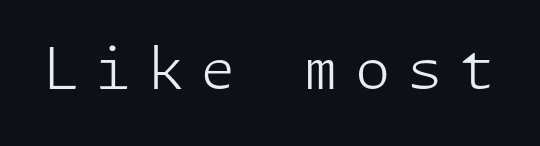
Q: Is the text bold? A: No.
Q: Is the text italic (slanted)? A: No, it is upright.
Q: Is the typeface a serif or a sans-serif typeface? A: Sans-serif.
Q: Is the text underlined? A: No.
Q: Is the spacing between letters normal or unusually wide? A: Unusually wide.
Q: Width (condensed, normal, or wide)? A: Normal.
Q: Stroke contrast? A: Low.
Q: x-height? A: Medium.
